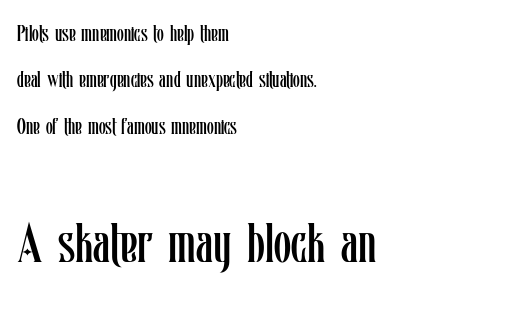
Q: Is the text bold? A: No.
Q: Is the text italic (slanted)? A: No, it is upright.
Q: Is the text underlined? A: No.
Q: How is the paragraph aligned? A: Left-aligned.
Q: Is the spacing between letters normal or unusually wide? A: Normal.
Q: Is the spacing between lines tight, normal or loose? A: Loose.
Q: Which block of text is set in a larger size, the first (top) or the second (bottom)? A: The second (bottom) one.
Q: Width (condensed, normal, or wide)? A: Condensed.
Q: Stroke contrast? A: Low.
Q: x-height? A: Medium.
Q: Monospaced? A: No.
